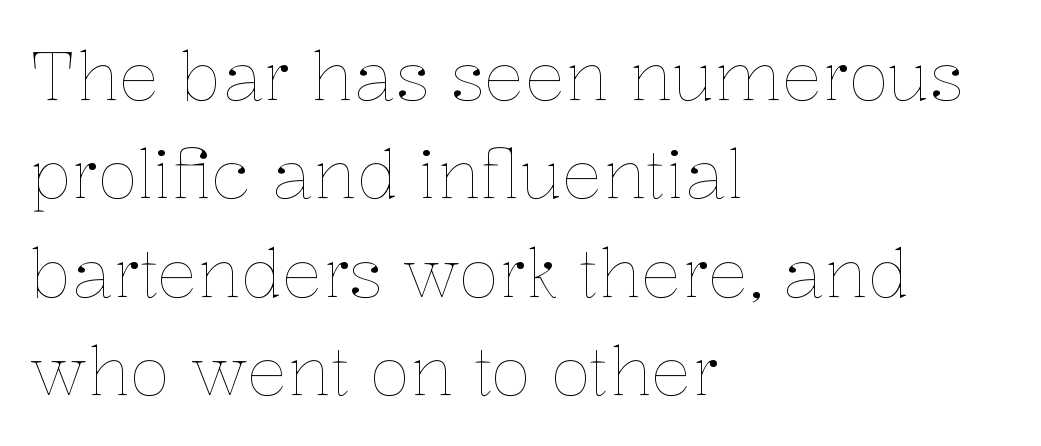
Q: Is the text bold? A: No.
Q: Is the text italic (slanted)? A: No, it is upright.
Q: Is the text underlined? A: No.
Q: How is the paragraph aligned? A: Left-aligned.
Q: Is the spacing between letters normal or unusually wide? A: Normal.
Q: Is the spacing between lines tight, normal or loose? A: Normal.
Q: Width (condensed, normal, or wide)? A: Normal.
Q: Stroke contrast? A: Low.
Q: x-height? A: Medium.
Q: Monospaced? A: No.
